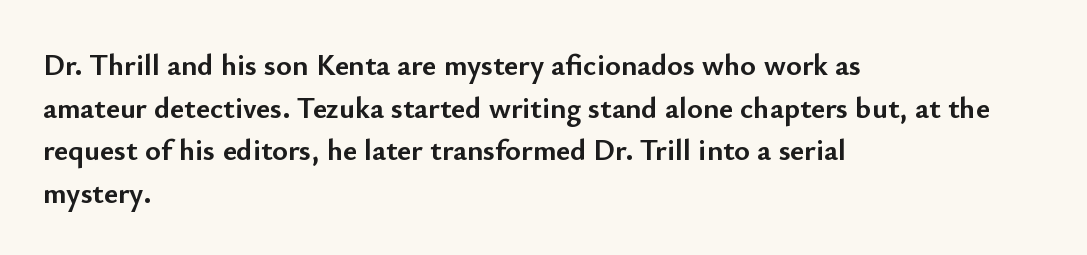
{"serif": "no", "italic": "no", "bold": "yes", "weight": "semibold", "width": "normal", "stroke_contrast": "low", "x_height": "small", "monospaced": "no", "underline": "no", "align": "left", "line_spacing": "normal", "line_spacing_ratio": 1.42, "letter_spacing": "normal", "letter_spacing_em": 0.0, "glyph_px": 30}
